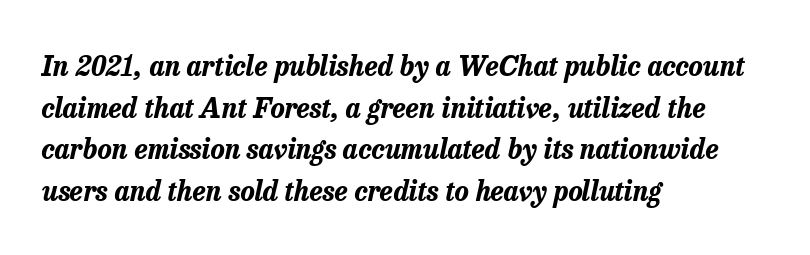
{"italic": "yes", "lean": "right", "slant_degrees": 13, "bold": "yes", "underline": "no", "align": "left", "line_spacing": "normal", "line_spacing_ratio": 1.54, "letter_spacing": "normal", "letter_spacing_em": 0.0, "glyph_px": 27}
